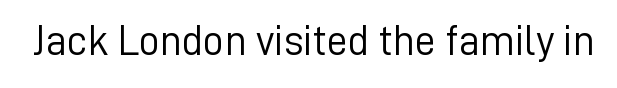
Q: Is the text bold? A: No.
Q: Is the text italic (slanted)? A: No, it is upright.
Q: Is the typeface a serif or a sans-serif typeface? A: Sans-serif.
Q: Is the text underlined? A: No.
Q: Is the spacing between letters normal or unusually wide? A: Normal.
Q: Width (condensed, normal, or wide)? A: Normal.
Q: Stroke contrast? A: Low.
Q: x-height? A: Medium.
Q: Monospaced? A: No.
